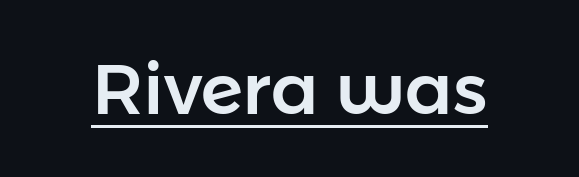
{"serif": "no", "italic": "no", "width": "normal", "stroke_contrast": "low", "x_height": "medium", "monospaced": "no", "underline": "yes", "letter_spacing": "normal", "letter_spacing_em": 0.0, "glyph_px": 71}
